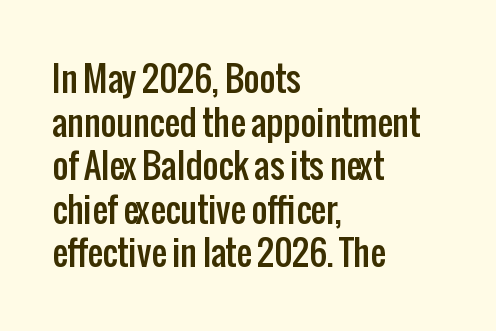
Q: Is the text italic (slanted)? A: No, it is upright.
Q: Is the typeface a serif or a sans-serif typeface? A: Sans-serif.
Q: Is the text underlined? A: No.
Q: How is the paragraph aligned? A: Left-aligned.
Q: Is the spacing between letters normal or unusually wide? A: Normal.
Q: Is the spacing between lines tight, normal or loose? A: Normal.
Q: Width (condensed, normal, or wide)? A: Condensed.
Q: Stroke contrast? A: Low.
Q: x-height? A: Medium.
Q: Monospaced? A: No.
